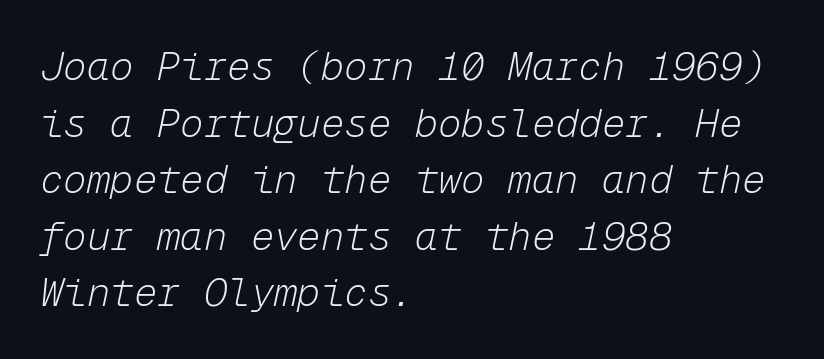
Tracking value appears to be zero — textbook default spacing. If you drew a line through each stem, it would be angled. In CSS terms this would be text-align: left. Students, observe: this is what conventionally led text looks like. The weight would be labelled regular, book, light, or lighter still. Beneath every word, the page is bare.
